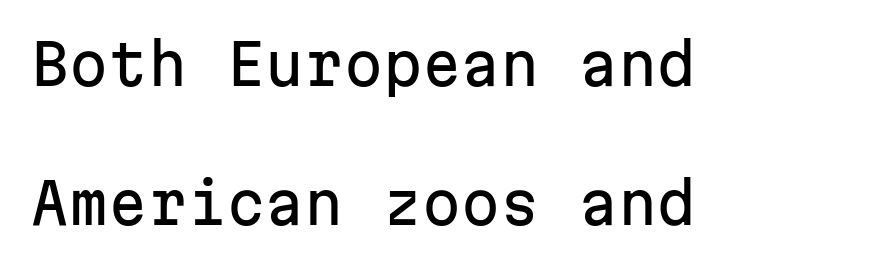
The zone under the glyphs is completely vacant. Default kerning and tracking; the words read as compact shapes. What kind of face is this? One without serifs — a sans. The compositor pushed each line to the left boundary.
